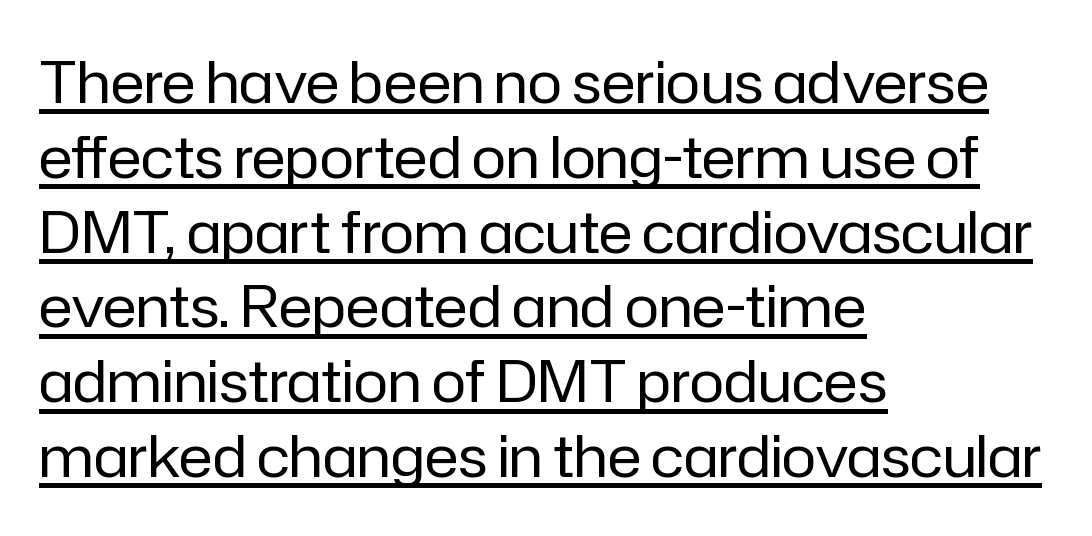
{"serif": "no", "italic": "no", "bold": "no", "weight": "regular", "width": "normal", "stroke_contrast": "low", "x_height": "medium", "monospaced": "no", "underline": "yes", "align": "left", "line_spacing": "normal", "line_spacing_ratio": 1.29, "letter_spacing": "normal", "letter_spacing_em": 0.0, "glyph_px": 58}
